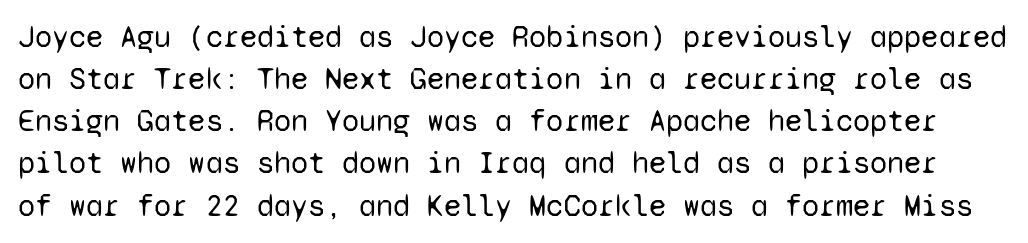
The leading is moderate, giving the passage an even texture. Descenders hang freely into open space. A typesetter would mark this as roman, not italic. Nothing heavy about these letters — not bold at all. The face used here is a sans, in the tradition of grotesques and geometrics. These lines are rendered in a fixed-pitch font.
